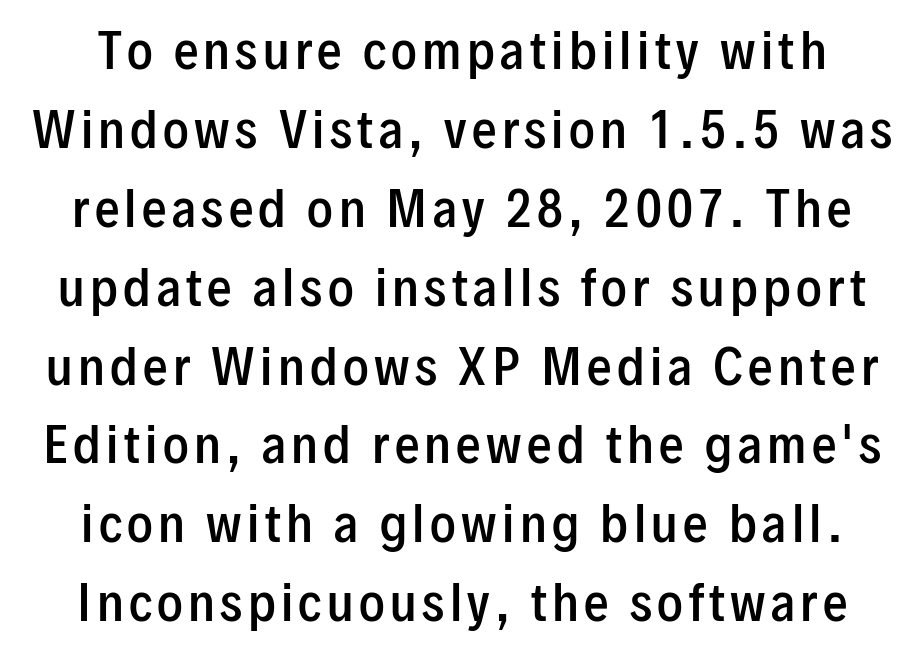
Q: Is the text bold? A: Semi-bold.
Q: Is the text italic (slanted)? A: No, it is upright.
Q: Is the typeface a serif or a sans-serif typeface? A: Sans-serif.
Q: Is the text underlined? A: No.
Q: Is the spacing between lines tight, normal or loose? A: Normal.
Q: Width (condensed, normal, or wide)? A: Condensed.
Q: Stroke contrast? A: Low.
Q: x-height? A: Medium.
Q: Monospaced? A: No.
